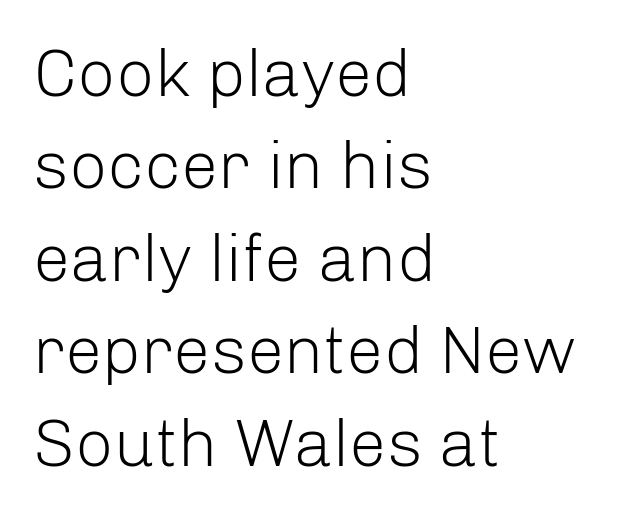
Q: Is the text bold? A: No.
Q: Is the text italic (slanted)? A: No, it is upright.
Q: Is the typeface a serif or a sans-serif typeface? A: Sans-serif.
Q: Is the text underlined? A: No.
Q: How is the paragraph aligned? A: Left-aligned.
Q: Is the spacing between letters normal or unusually wide? A: Normal.
Q: Is the spacing between lines tight, normal or loose? A: Normal.
Q: Width (condensed, normal, or wide)? A: Normal.
Q: Stroke contrast? A: Low.
Q: x-height? A: Medium.
Q: Monospaced? A: No.
